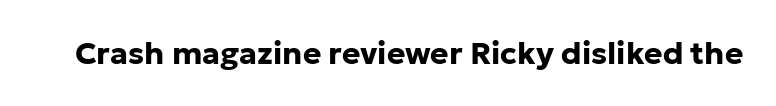
Q: Is the text bold? A: Yes.
Q: Is the text italic (slanted)? A: No, it is upright.
Q: Is the typeface a serif or a sans-serif typeface? A: Sans-serif.
Q: Is the text underlined? A: No.
Q: Is the spacing between letters normal or unusually wide? A: Normal.
Q: Width (condensed, normal, or wide)? A: Normal.
Q: Stroke contrast? A: Low.
Q: x-height? A: Medium.
Q: Monospaced? A: No.
